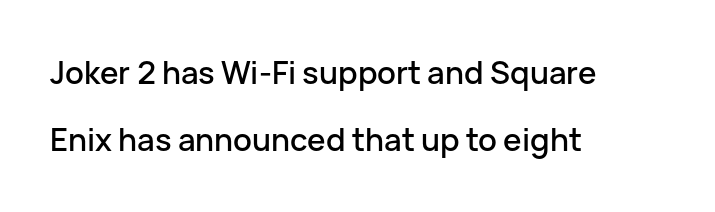
{"serif": "no", "italic": "no", "width": "normal", "stroke_contrast": "low", "x_height": "medium", "monospaced": "no", "underline": "no", "align": "left", "line_spacing": "loose", "line_spacing_ratio": 2.17, "letter_spacing": "normal", "letter_spacing_em": 0.0, "glyph_px": 31}
